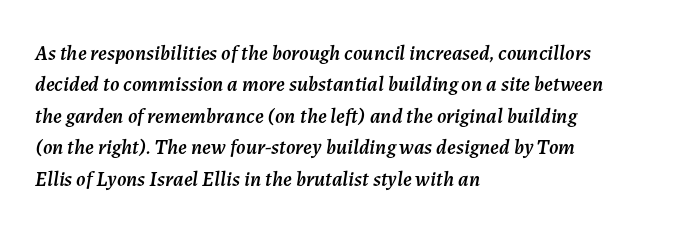
What's the leading like? Ordinary, nothing unusual. Does the copy run flush right? No — it runs flush left. No extra tracking has been applied to these lines. Honestly, there is no underline to notice here at all. The letters are slanted; this is an italic face.
